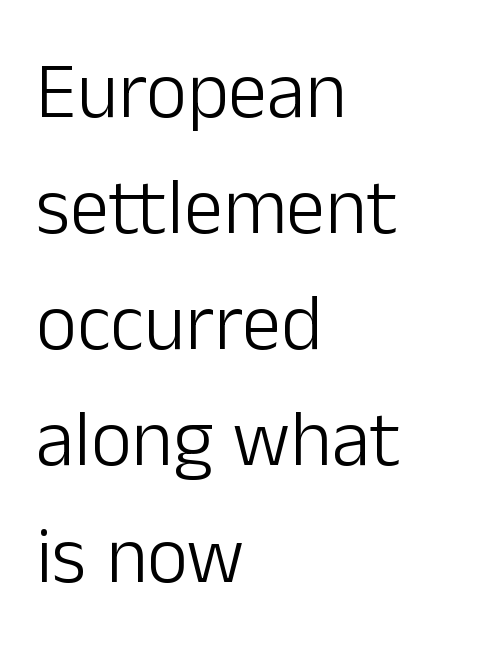
{"serif": "no", "italic": "no", "bold": "no", "weight": "light", "width": "normal", "stroke_contrast": "low", "x_height": "medium", "monospaced": "no", "underline": "no", "align": "left", "line_spacing": "normal", "line_spacing_ratio": 1.47, "letter_spacing": "normal", "letter_spacing_em": 0.0, "glyph_px": 79}
